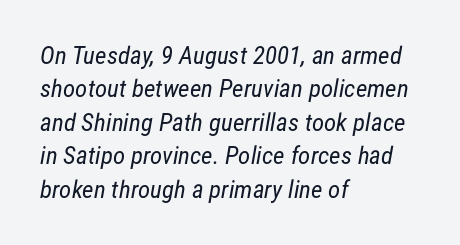
Heaviness? Minimal to ordinary, like unemphasized prose. The rendering keeps characters at their native spacing. Lines of text with bare space underneath. A student would call this left alignment; a typographer would say flush left, rag right. Evenly set lines give the paragraph a standard silhouette.
